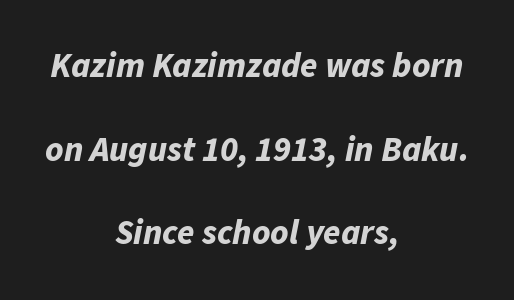
The image shows 35 px bold type, italic (leaning right); set centered, loose line spacing (2.39x), normal letter spacing, not underlined; low stroke contrast and a medium x-height.
